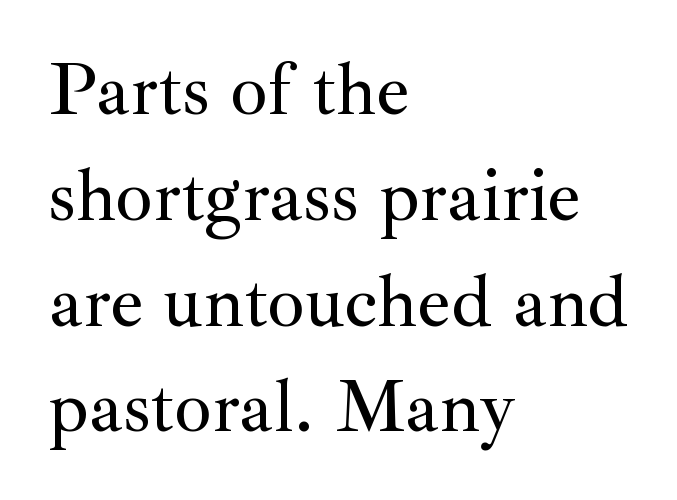
Q: Is the text italic (slanted)? A: No, it is upright.
Q: Is the typeface a serif or a sans-serif typeface? A: Serif.
Q: Is the text underlined? A: No.
Q: How is the paragraph aligned? A: Left-aligned.
Q: Is the spacing between letters normal or unusually wide? A: Normal.
Q: Is the spacing between lines tight, normal or loose? A: Normal.
Q: Width (condensed, normal, or wide)? A: Normal.
Q: Stroke contrast? A: Medium.
Q: x-height? A: Small.
Q: Monospaced? A: No.
